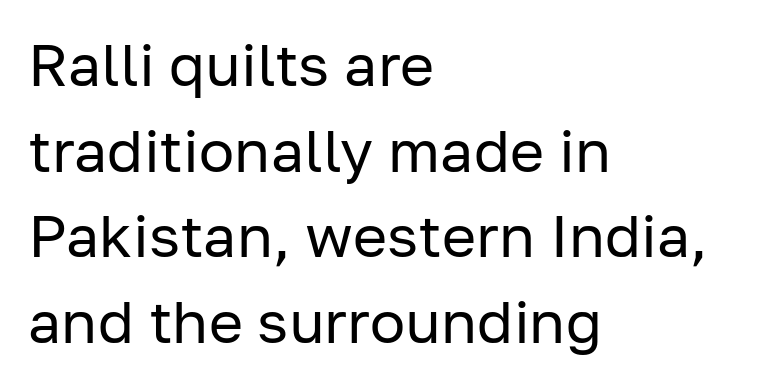
{"serif": "no", "italic": "no", "bold": "no", "weight": "regular", "width": "normal", "stroke_contrast": "low", "x_height": "medium", "monospaced": "no", "underline": "no", "align": "left", "line_spacing": "normal", "line_spacing_ratio": 1.45, "letter_spacing": "normal", "letter_spacing_em": 0.0, "glyph_px": 59}
